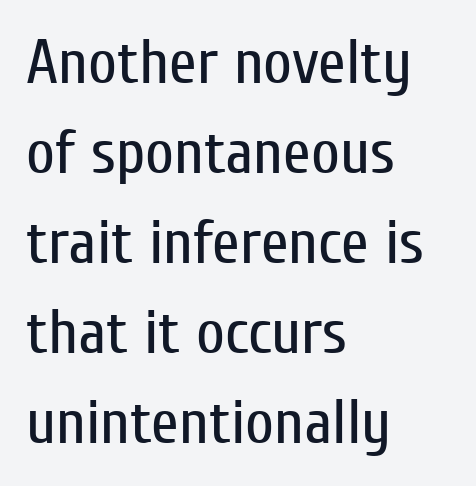
The font's upright variant was chosen for this text. The baseline area is clear. Students, observe: this is what conventionally led text looks like. Is the stroke heavy? The answer is a plain regular-or-lighter. Proportional: the letters do not fall into vertical columns. Are there feet on the stems? There aren't — it's a sans.
